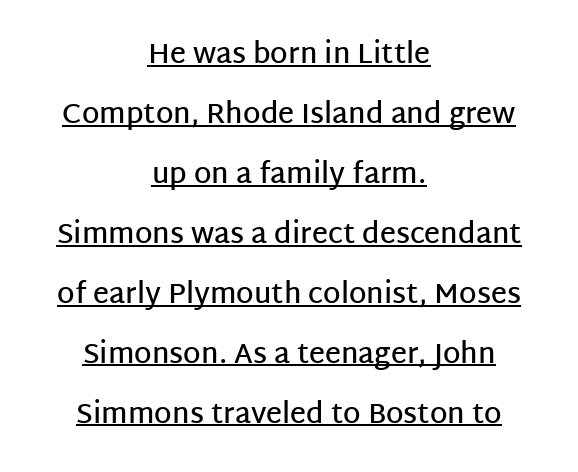
{"serif": "no", "italic": "no", "bold": "semi", "weight": "semibold", "width": "normal", "stroke_contrast": "low", "x_height": "large", "monospaced": "no", "underline": "yes", "align": "center", "line_spacing": "loose", "line_spacing_ratio": 2.14, "letter_spacing": "normal", "letter_spacing_em": 0.0, "glyph_px": 28}
